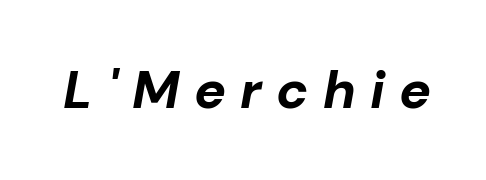
The image shows 53 px bold type, italic (leaning right); set unusually wide letter spacing (+0.27 em), not underlined; low stroke contrast and a medium x-height.
